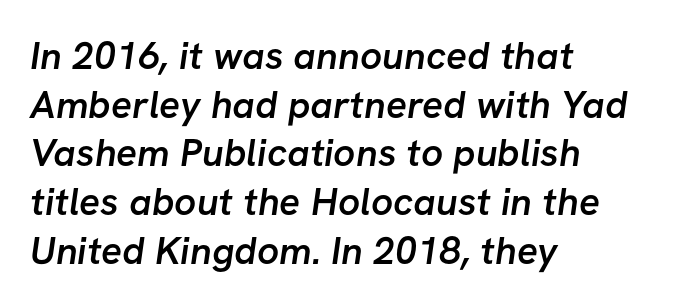
The image shows 39 px semibold sans-serif type; set left-aligned, normal line spacing (1.25x), normal letter spacing, not underlined; low stroke contrast and a medium x-height.
